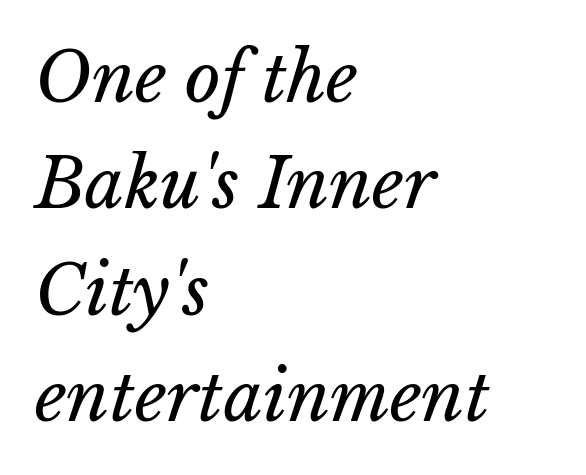
The image shows 69 px regular-weight type, italic (leaning right); set left-aligned, normal line spacing (1.54x), normal letter spacing, not underlined; low stroke contrast and a medium x-height.
